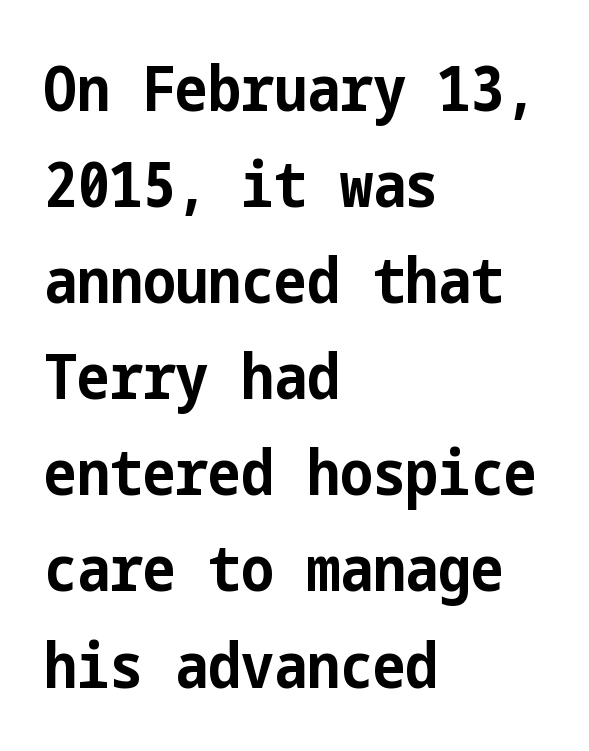
A full-strength bold gives these letters their thick strokes. Line spacing here is normal. This rendering employs a face without finishing strokes, i.e., a sans-serif. Decoration check: the copy has no underline. Compared with typical body copy, the letter spacing here is the same.
